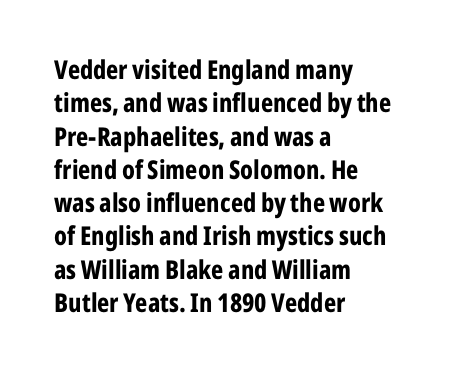
Q: Is the text bold? A: Yes.
Q: Is the text italic (slanted)? A: No, it is upright.
Q: Is the text underlined? A: No.
Q: How is the paragraph aligned? A: Left-aligned.
Q: Is the spacing between letters normal or unusually wide? A: Normal.
Q: Is the spacing between lines tight, normal or loose? A: Normal.
